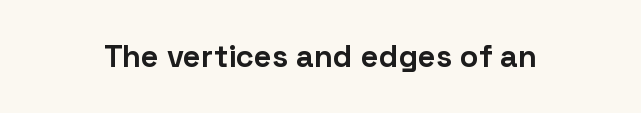
{"serif": "no", "italic": "no", "bold": "yes", "weight": "bold", "width": "normal", "stroke_contrast": "low", "x_height": "medium", "monospaced": "no", "underline": "no", "letter_spacing": "normal", "letter_spacing_em": 0.0, "glyph_px": 31}
